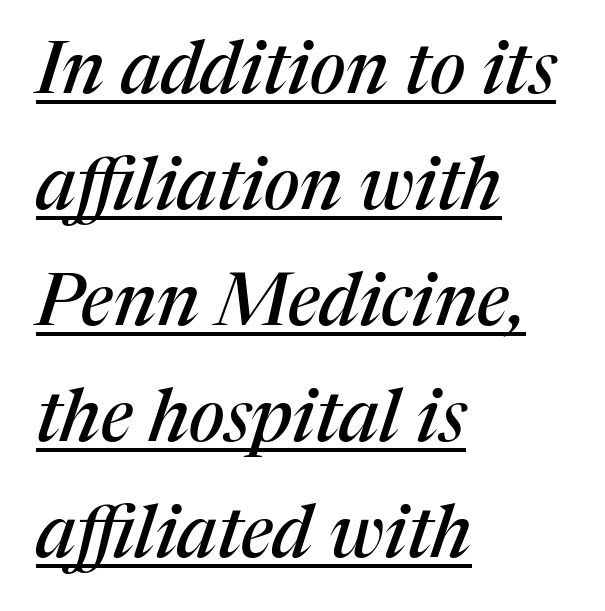
Q: Is the text italic (slanted)? A: Yes, it leans right by about 17 degrees.
Q: Is the typeface a serif or a sans-serif typeface? A: Serif.
Q: Is the text underlined? A: Yes.
Q: How is the paragraph aligned? A: Left-aligned.
Q: Is the spacing between letters normal or unusually wide? A: Normal.
Q: Is the spacing between lines tight, normal or loose? A: Normal.
Q: Width (condensed, normal, or wide)? A: Normal.
Q: Stroke contrast? A: Medium.
Q: x-height? A: Medium.
Q: Monospaced? A: No.
